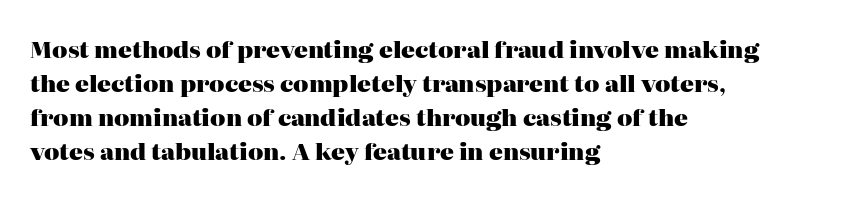
The strip under each line holds only bare page. How are the letters spaced? Ordinarily, with no added tracking. Line spacing here is normal. This rendering uses left alignment, leaving the right contour irregular. When letters stand straight like this, we call the style roman or upright. The rendering uses a bold face; every stroke is thick and dark.
